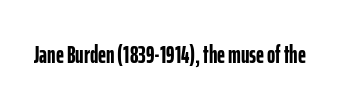
Underlining? Definitely not there. Strong, thick strokes mark this as bold type. This sample uses an upright cut, with every glyph sitting square on the baseline. A typesetter would call this zero additional tracking.
